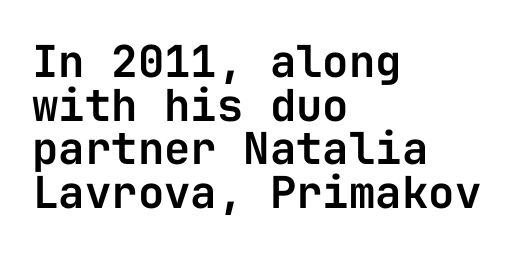
{"serif": "no", "italic": "no", "width": "normal", "stroke_contrast": "low", "x_height": "medium", "monospaced": "yes", "underline": "no", "align": "left", "line_spacing": "tight", "line_spacing_ratio": 0.99, "letter_spacing": "normal", "letter_spacing_em": 0.0, "glyph_px": 44}
